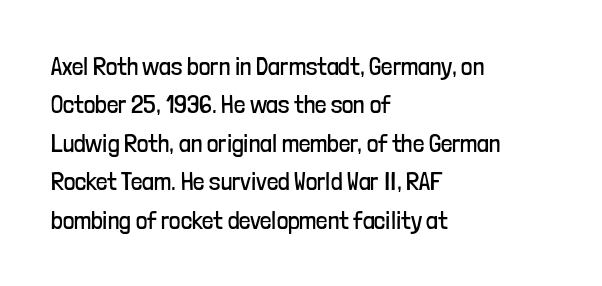
Q: Is the text bold? A: No.
Q: Is the text italic (slanted)? A: No, it is upright.
Q: Is the text underlined? A: No.
Q: How is the paragraph aligned? A: Left-aligned.
Q: Is the spacing between letters normal or unusually wide? A: Normal.
Q: Is the spacing between lines tight, normal or loose? A: Normal.
